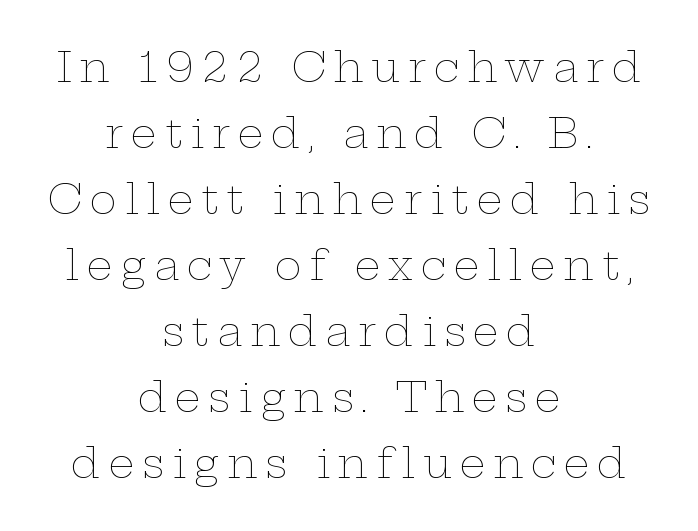
Q: Is the text bold? A: No.
Q: Is the text italic (slanted)? A: No, it is upright.
Q: Is the text underlined? A: No.
Q: How is the paragraph aligned? A: Centered.
Q: Is the spacing between lines tight, normal or loose? A: Normal.
Q: Width (condensed, normal, or wide)? A: Wide.
Q: Stroke contrast? A: Low.
Q: x-height? A: Medium.
Q: Monospaced? A: No.
